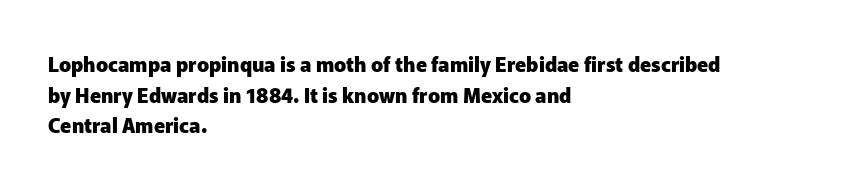
The image shows 20 px bold type, upright; set left-aligned, normal line spacing (1.53x), normal letter spacing, not underlined.
